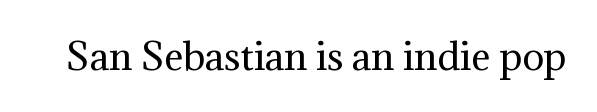
Anything drawn beneath the words? Only blank space. The weight would be labelled regular, book, light, or lighter still. Looks like regular typesetting: each glyph gets only the width it needs. Is the letter spacing exaggerated? No — it looks like the ordinary default. Typographically, this falls in the serif category. The axis of the letterforms is exactly vertical.
